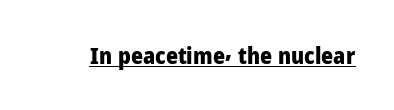
Q: Is the text bold? A: Yes.
Q: Is the text italic (slanted)? A: No, it is upright.
Q: Is the text underlined? A: Yes.
Q: Is the spacing between letters normal or unusually wide? A: Normal.
